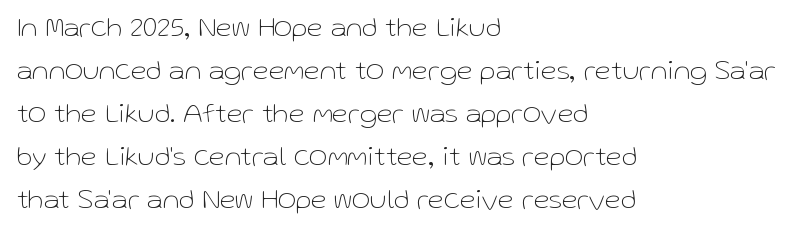
{"serif": "no", "italic": "no", "bold": "no", "weight": "thin", "width": "normal", "stroke_contrast": "low", "x_height": "medium", "monospaced": "no", "underline": "no", "align": "left", "line_spacing": "normal", "line_spacing_ratio": 1.48, "letter_spacing": "normal", "letter_spacing_em": 0.0, "glyph_px": 29}
